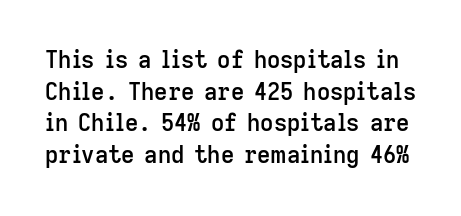
Horizontal bands of white between lines are of average thickness. Students, note that the glyphs here touch the page at normal intervals. This rendering features lettering with no underline. Upright lettering throughout. These words are printed semibold, heavier than regular yet not bold.
